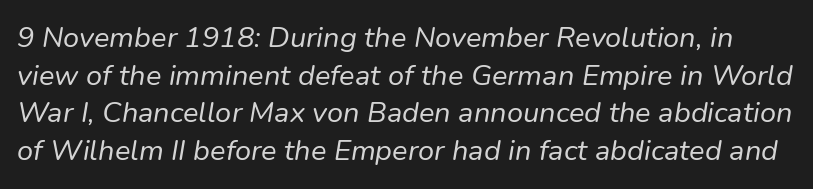
The passage shown stacks its lines at a standard gap. A typesetter would call this proportional, since set widths differ per character. The weight tops out at a normal text grade. Beneath every word, the page is bare. The passage shown leans; its letterforms are oblique. Honestly, the letter spacing is just normal — you wouldn't notice it.
